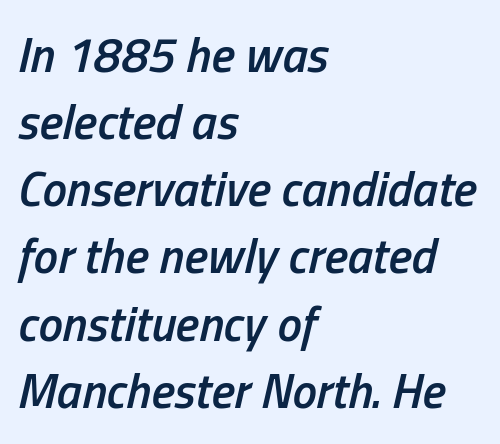
Q: Is the text bold? A: Semi-bold.
Q: Is the text italic (slanted)? A: Yes, it leans right by about 13 degrees.
Q: Is the text underlined? A: No.
Q: How is the paragraph aligned? A: Left-aligned.
Q: Is the spacing between letters normal or unusually wide? A: Normal.
Q: Is the spacing between lines tight, normal or loose? A: Normal.
Q: Width (condensed, normal, or wide)? A: Condensed.
Q: Stroke contrast? A: Low.
Q: x-height? A: Medium.
Q: Monospaced? A: No.
